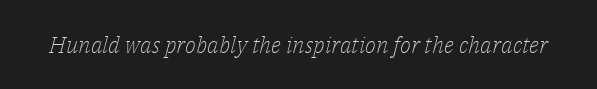
The image shows 23 px text type, italic (leaning right); set normal letter spacing, not underlined.
